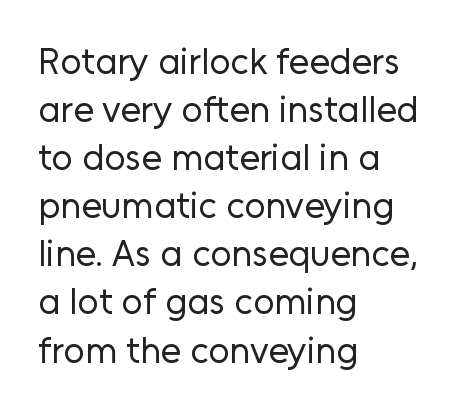
Q: Is the text bold? A: No.
Q: Is the text italic (slanted)? A: No, it is upright.
Q: Is the typeface a serif or a sans-serif typeface? A: Sans-serif.
Q: Is the text underlined? A: No.
Q: How is the paragraph aligned? A: Left-aligned.
Q: Is the spacing between letters normal or unusually wide? A: Normal.
Q: Is the spacing between lines tight, normal or loose? A: Normal.
Q: Width (condensed, normal, or wide)? A: Normal.
Q: Stroke contrast? A: Low.
Q: x-height? A: Medium.
Q: Monospaced? A: No.
